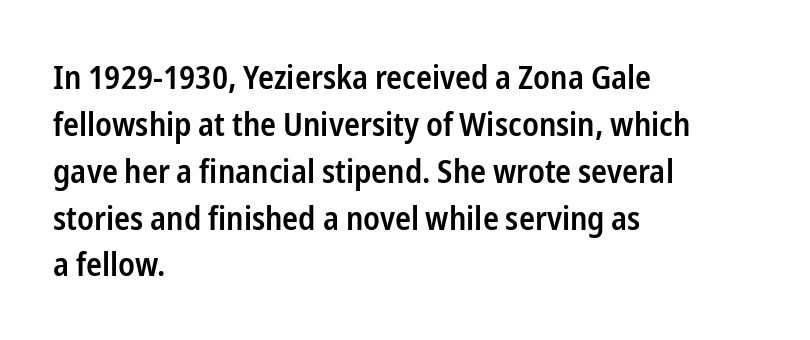
The image shows 33 px semibold, condensed sans-serif type, upright; set left-aligned, normal line spacing (1.42x), normal letter spacing, not underlined; low stroke contrast and a medium x-height.
